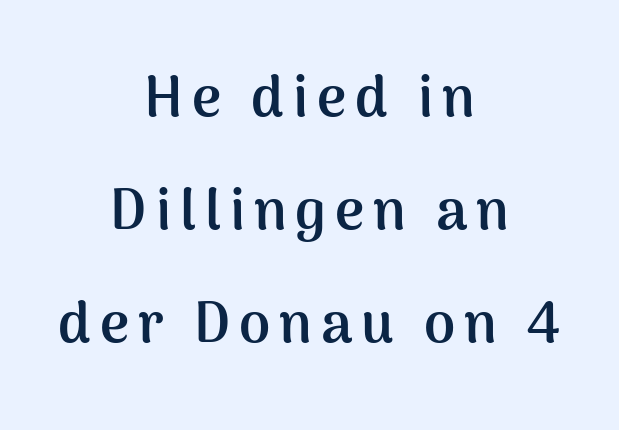
{"serif": "no", "italic": "no", "bold": "yes", "weight": "semibold", "width": "normal", "stroke_contrast": "medium", "x_height": "medium", "monospaced": "no", "underline": "no", "align": "center", "line_spacing": "loose", "line_spacing_ratio": 2.02, "glyph_px": 56}
